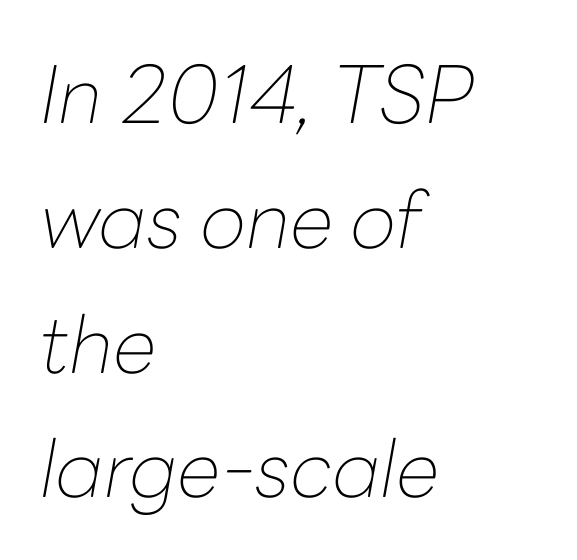
{"italic": "yes", "lean": "right", "slant_degrees": 10, "bold": "no", "weight": "thin", "width": "normal", "stroke_contrast": "low", "x_height": "medium", "monospaced": "no", "underline": "no", "align": "left", "line_spacing": "normal", "line_spacing_ratio": 1.58, "letter_spacing": "normal", "letter_spacing_em": 0.0, "glyph_px": 79}
